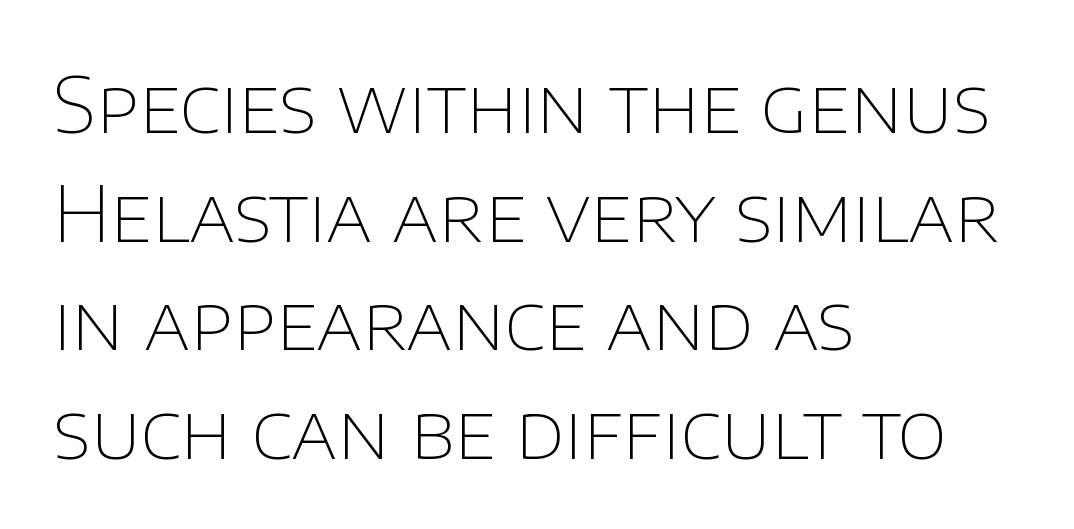
Q: Is the text bold? A: No.
Q: Is the text italic (slanted)? A: No, it is upright.
Q: Is the typeface a serif or a sans-serif typeface? A: Sans-serif.
Q: Is the text underlined? A: No.
Q: How is the paragraph aligned? A: Left-aligned.
Q: Is the spacing between letters normal or unusually wide? A: Normal.
Q: Is the spacing between lines tight, normal or loose? A: Normal.
Q: Width (condensed, normal, or wide)? A: Normal.
Q: Stroke contrast? A: Low.
Q: x-height? A: Large.
Q: Monospaced? A: No.
